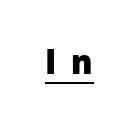
Q: Is the text bold? A: Yes.
Q: Is the text italic (slanted)? A: No, it is upright.
Q: Is the typeface a serif or a sans-serif typeface? A: Sans-serif.
Q: Is the text underlined? A: Yes.
Q: Is the spacing between letters normal or unusually wide? A: Unusually wide.
Q: Width (condensed, normal, or wide)? A: Normal.
Q: Stroke contrast? A: Low.
Q: x-height? A: Medium.
Q: Monospaced? A: No.
